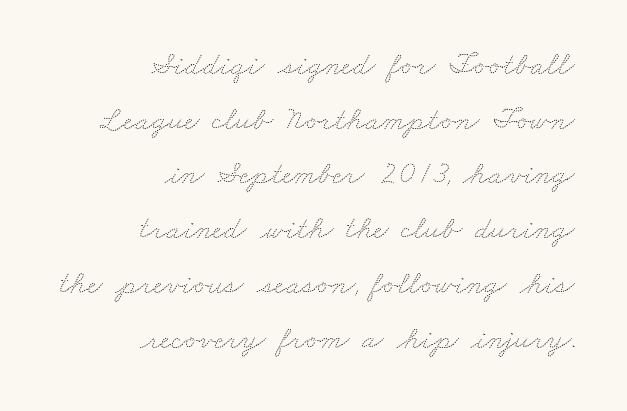
Q: Is the text bold? A: No.
Q: Is the text underlined? A: No.
Q: How is the paragraph aligned? A: Right-aligned.
Q: Is the spacing between letters normal or unusually wide? A: Normal.
Q: Width (condensed, normal, or wide)? A: Wide.
Q: Stroke contrast? A: Medium.
Q: x-height? A: Small.
Q: Monospaced? A: No.
